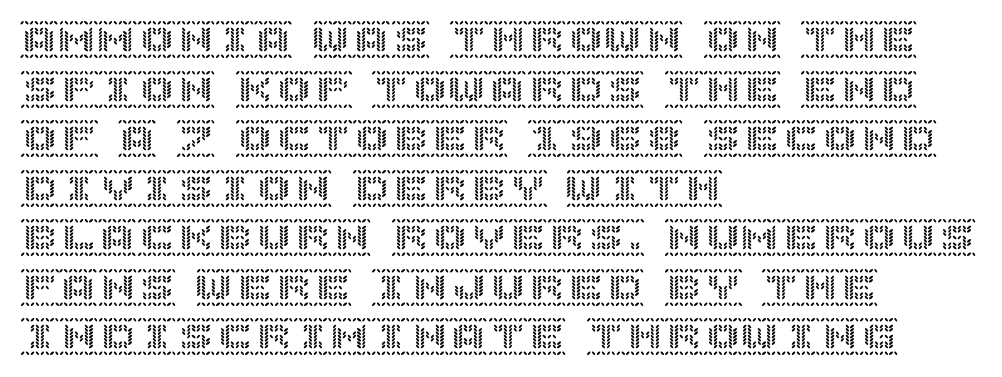
The image shows 39 px text type, upright; set left-aligned, normal line spacing (1.27x), normal letter spacing, not underlined; a large x-height.
